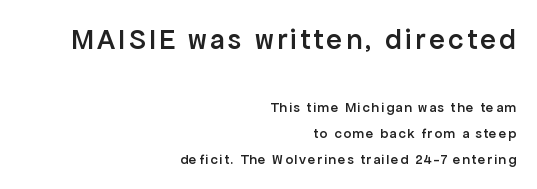
The image shows 29 px semibold sans-serif type, upright; set right-aligned, line spacing 1.85x, not underlined; the first (top) block is 2.07x larger; low stroke contrast and a medium x-height.
